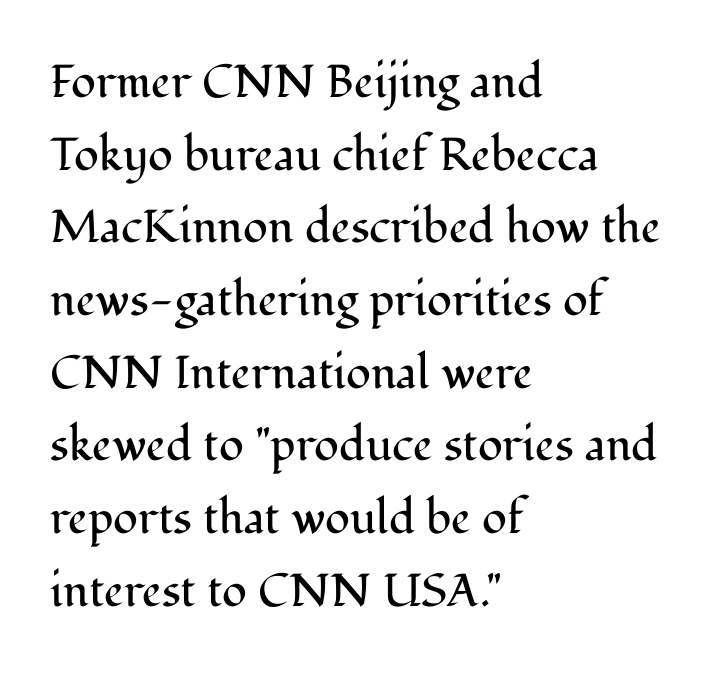
{"serif": "yes", "italic": "no", "bold": "no", "weight": "regular", "width": "normal", "stroke_contrast": "medium", "x_height": "medium", "monospaced": "no", "underline": "no", "align": "left", "line_spacing": "normal", "line_spacing_ratio": 1.58, "letter_spacing": "normal", "letter_spacing_em": 0.0, "glyph_px": 46}
